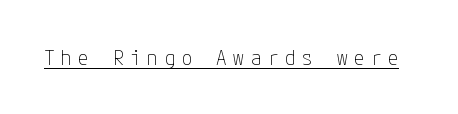
The image shows 21 px text type, upright; set unusually wide letter spacing (+0.32 em), underlined.
